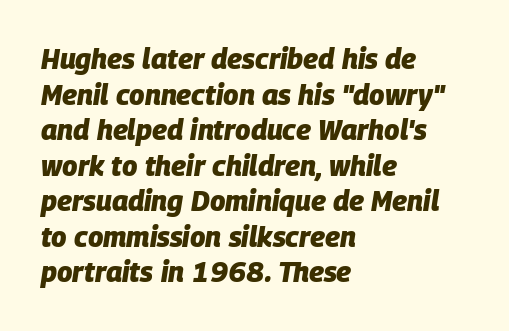
{"italic": "yes", "lean": "right", "slant_degrees": 9, "bold": "yes", "weight": "heavy", "width": "normal", "stroke_contrast": "low", "x_height": "large", "monospaced": "no", "underline": "no", "align": "left", "line_spacing": "normal", "line_spacing_ratio": 1.27, "letter_spacing": "normal", "letter_spacing_em": 0.0, "glyph_px": 28}
